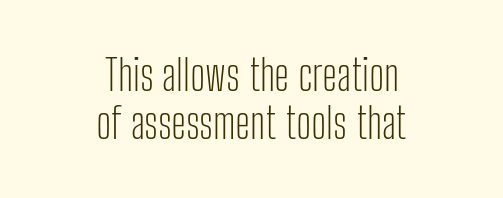
The image shows 43 px light, condensed sans-serif type, upright; set centered, tight line spacing (1.12x), normal letter spacing, not underlined; low stroke contrast and a medium x-height.
